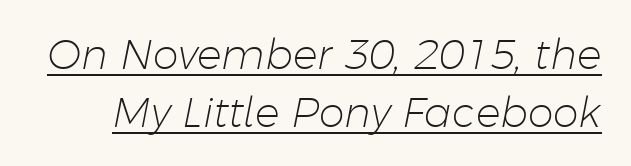
{"italic": "yes", "lean": "right", "slant_degrees": 11, "bold": "no", "weight": "light", "width": "normal", "stroke_contrast": "low", "x_height": "medium", "monospaced": "no", "underline": "yes", "line_spacing": "normal", "line_spacing_ratio": 1.41, "letter_spacing": "normal", "letter_spacing_em": 0.0, "glyph_px": 41}
